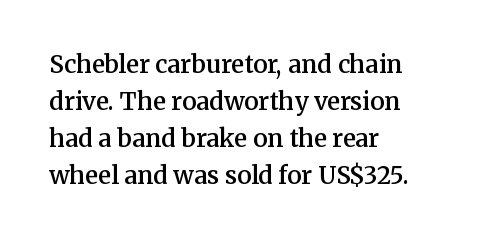
{"italic": "no", "bold": "semi", "underline": "no", "align": "left", "line_spacing": "normal", "line_spacing_ratio": 1.54, "letter_spacing": "normal", "letter_spacing_em": 0.0, "glyph_px": 24}
